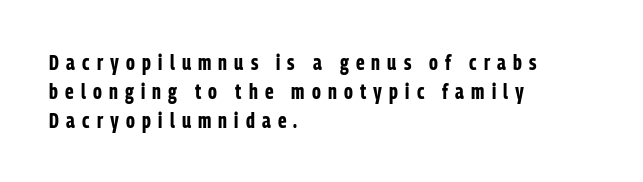
The image shows 21 px bold type, upright; set left-aligned, normal line spacing (1.38x), unusually wide letter spacing (+0.34 em), not underlined.
